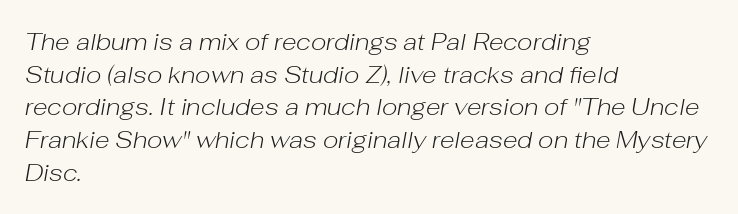
{"italic": "yes", "lean": "right", "slant_degrees": 10, "bold": "no", "underline": "no", "align": "left", "line_spacing": "normal", "line_spacing_ratio": 1.36, "letter_spacing": "normal", "letter_spacing_em": 0.0, "glyph_px": 24}
